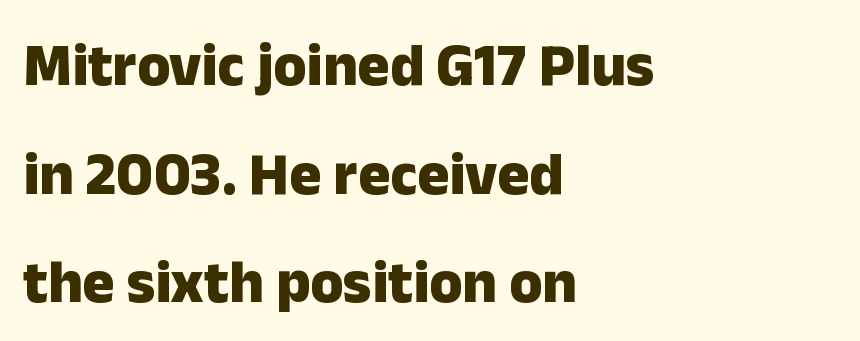
The image shows 60 px heavy sans-serif type, upright; set left-aligned, line spacing 1.81x, normal letter spacing, not underlined; low stroke contrast and a medium x-height.
